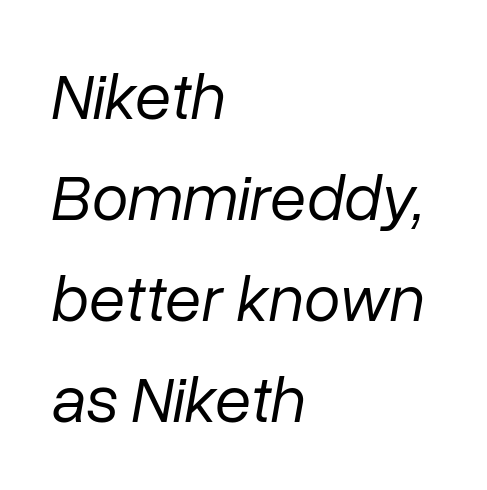
These lines are rendered in a variable-pitch font. Type without underlining. Does the copy run flush right? No — it runs flush left. The letters are slanted; this is an italic face.
